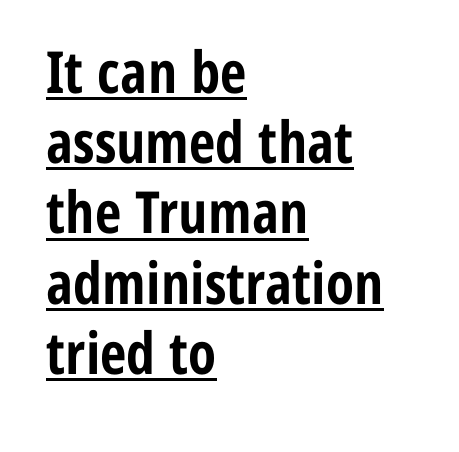
The face used here is a sans, in the tradition of grotesques and geometrics. The glyphs have the mass of a bold cut. Horizontally, the lines are justified to the leading edge only. Beneath each row of characters lies a ruled line. Nope, not italic — everything's standing straight. Students, note that the glyphs here touch the page at normal intervals.
